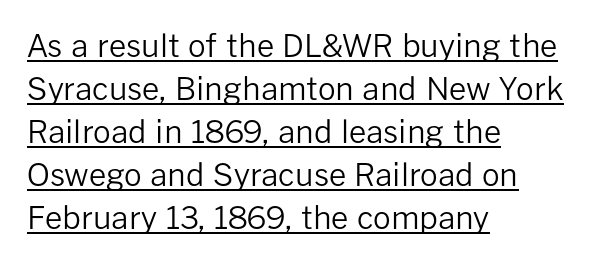
The image shows 31 px regular-weight sans-serif type, upright; set left-aligned, normal line spacing (1.39x), normal letter spacing, underlined; low stroke contrast and a medium x-height.
